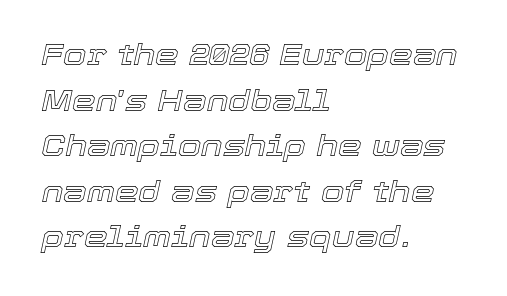
Q: Is the text italic (slanted)? A: Yes, it leans right by about 12 degrees.
Q: Is the text underlined? A: No.
Q: How is the paragraph aligned? A: Left-aligned.
Q: Is the spacing between letters normal or unusually wide? A: Normal.
Q: Is the spacing between lines tight, normal or loose? A: Normal.
Q: Width (condensed, normal, or wide)? A: Normal.
Q: x-height? A: Medium.
Q: Monospaced? A: No.
